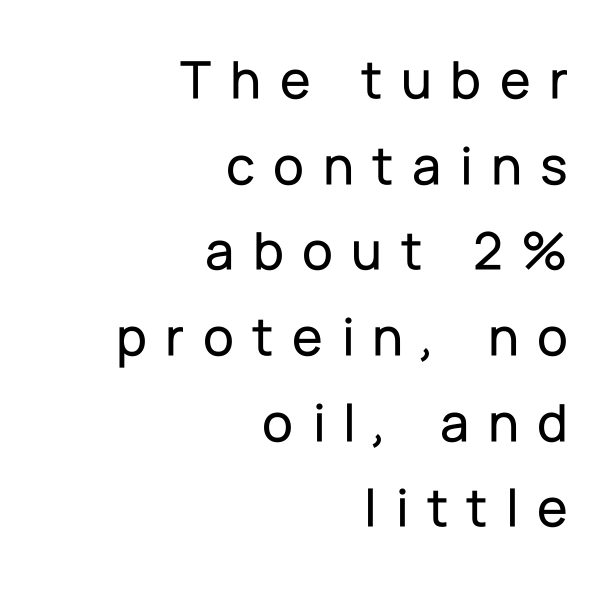
Every character sits straight up, as roman type does. Rows of type keep a routine distance in the vertical direction. Note: no serifs on the glyphs. The tracking reads as deliberately expanded to a designer's eye.
